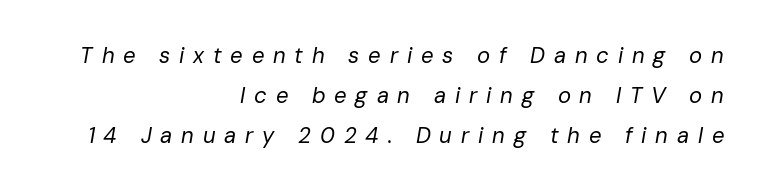
Each row of text sits above clean, open space. The letterforms sit at book weight or below. A student would call this right alignment; a typographer would say flush right, rag left. Someone cranked the tracking dial way up on this one. Would a proofreader flag this as italicized? Yes.
